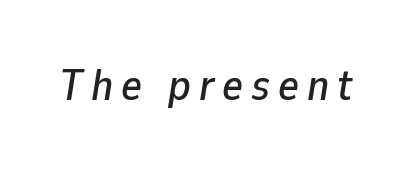
The image shows 44 px text type, italic (leaning right); set not underlined; low stroke contrast and a medium x-height.
